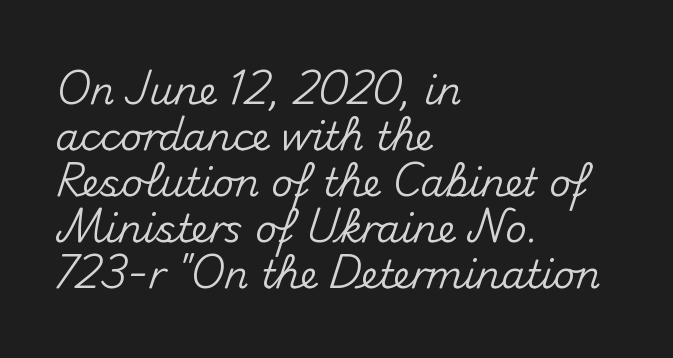
The image shows 38 px sans-serif type; set left-aligned, line spacing 1.21x, normal letter spacing, not underlined; medium stroke contrast and a small x-height.
